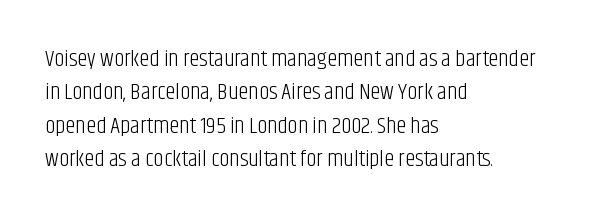
{"italic": "no", "bold": "no", "underline": "no", "align": "left", "line_spacing": "normal", "line_spacing_ratio": 1.45, "letter_spacing": "normal", "letter_spacing_em": 0.0, "glyph_px": 23}
